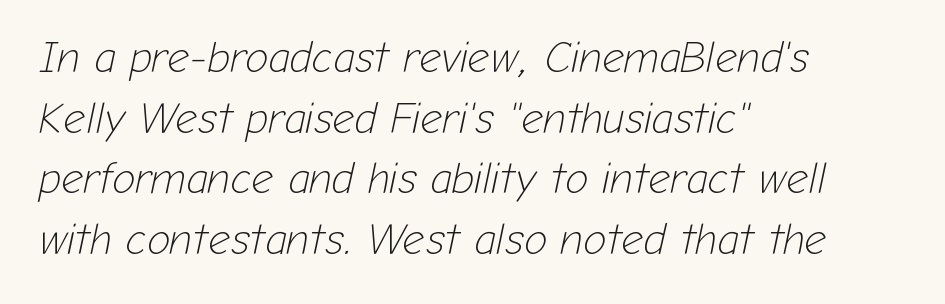
Short and long lines alike share a common starting point at left. Beneath every word, the page is bare. A light-to-regular cut is what we see here. Looking at the ascenders, they clearly lean.
